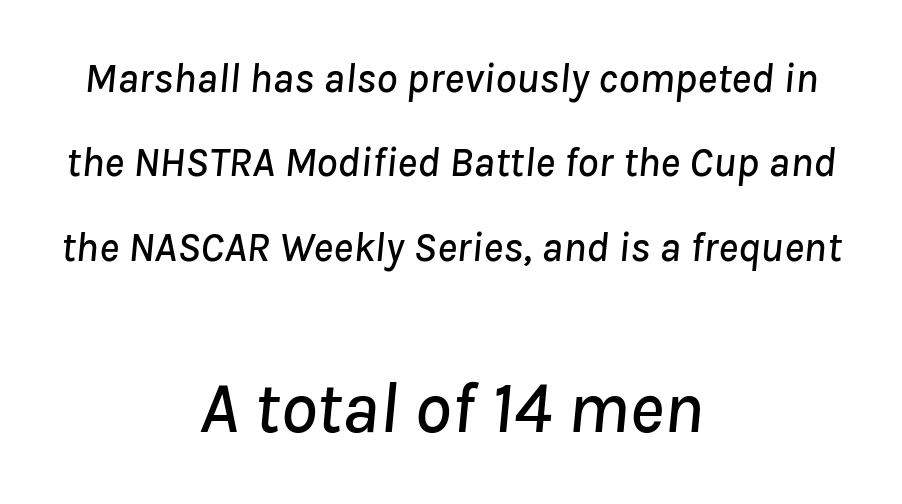
{"italic": "yes", "lean": "right", "slant_degrees": 8, "width": "normal", "stroke_contrast": "low", "x_height": "medium", "monospaced": "no", "underline": "no", "align": "center", "line_spacing": "loose", "line_spacing_ratio": 2.01, "letter_spacing": "normal", "letter_spacing_em": 0.0, "larger_block": "second", "size_ratio": 1.74, "glyph_px": 73}
